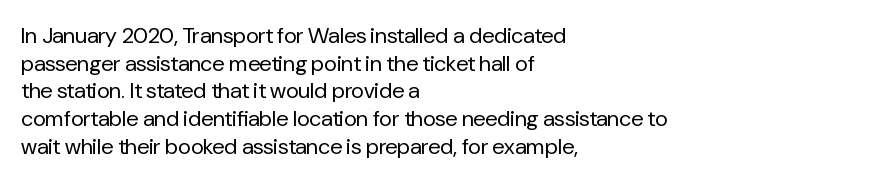
Q: Is the text bold? A: No.
Q: Is the text italic (slanted)? A: No, it is upright.
Q: Is the text underlined? A: No.
Q: How is the paragraph aligned? A: Left-aligned.
Q: Is the spacing between letters normal or unusually wide? A: Normal.
Q: Is the spacing between lines tight, normal or loose? A: Normal.
